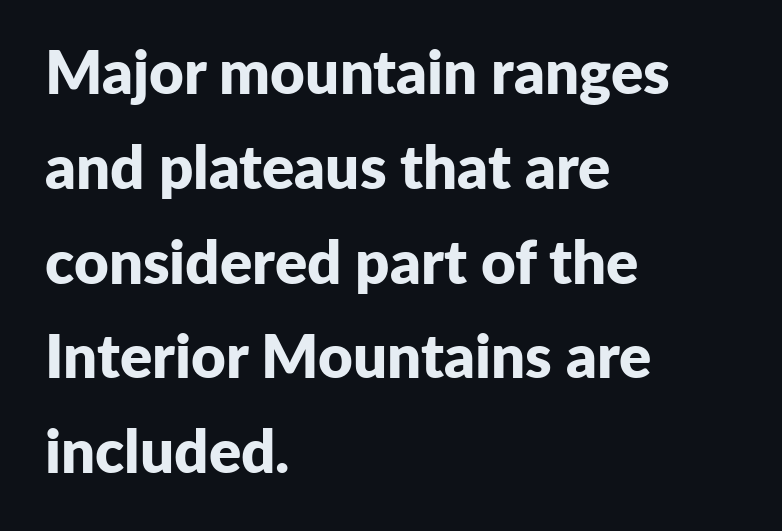
Q: Is the text bold? A: Yes.
Q: Is the text italic (slanted)? A: No, it is upright.
Q: Is the typeface a serif or a sans-serif typeface? A: Sans-serif.
Q: Is the text underlined? A: No.
Q: How is the paragraph aligned? A: Left-aligned.
Q: Is the spacing between letters normal or unusually wide? A: Normal.
Q: Is the spacing between lines tight, normal or loose? A: Normal.
Q: Width (condensed, normal, or wide)? A: Normal.
Q: Stroke contrast? A: Low.
Q: x-height? A: Medium.
Q: Monospaced? A: No.
